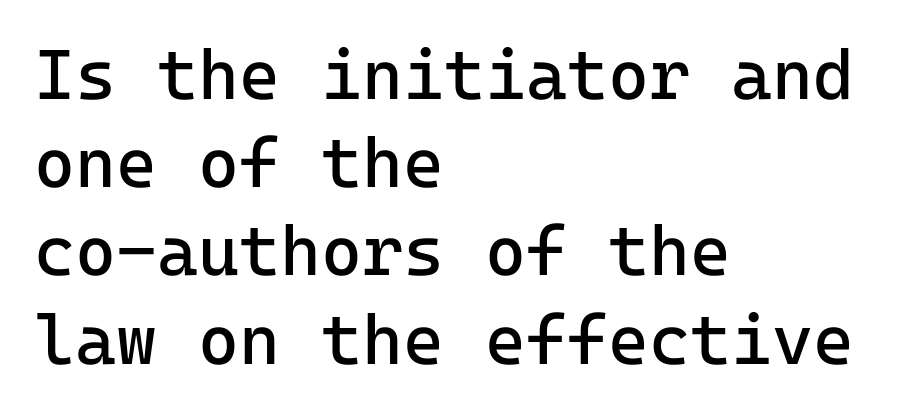
The image shows 70 px regular-weight sans-serif type, upright, monospaced; set left-aligned, normal line spacing (1.26x), normal letter spacing, not underlined; low stroke contrast and a medium x-height.
